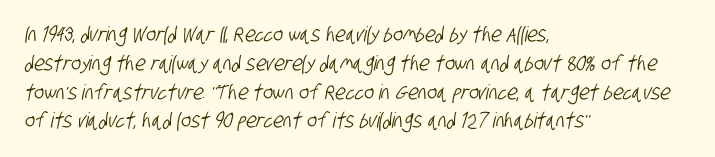
Q: Is the text underlined? A: No.
Q: How is the paragraph aligned? A: Left-aligned.
Q: Is the spacing between letters normal or unusually wide? A: Normal.
Q: Is the spacing between lines tight, normal or loose? A: Normal.
